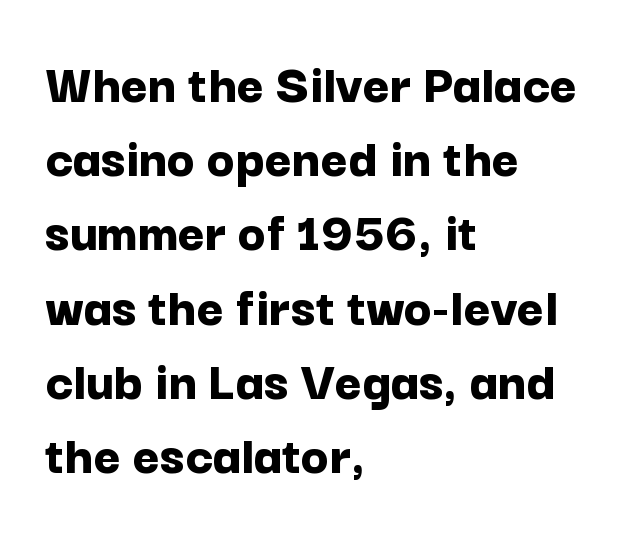
The image shows 58 px bold sans-serif type, upright; set left-aligned, normal line spacing (1.28x), normal letter spacing, not underlined; low stroke contrast and a medium x-height.
